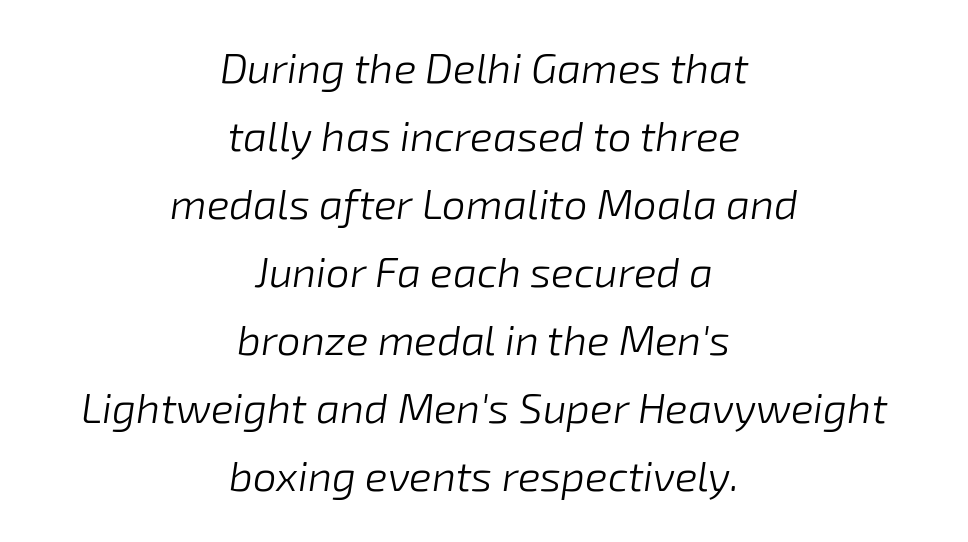
{"italic": "yes", "lean": "right", "slant_degrees": 8, "bold": "no", "weight": "light", "width": "normal", "stroke_contrast": "low", "x_height": "medium", "monospaced": "no", "underline": "no", "align": "center", "line_spacing": "normal", "line_spacing_ratio": 1.62, "letter_spacing": "normal", "letter_spacing_em": 0.0, "glyph_px": 42}
